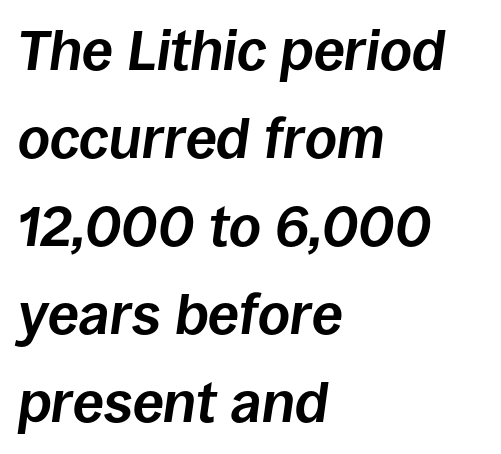
Horizontal alignment here is leftward, the default for most running prose. Every letter is thick-stroked: bold, no question. A normal amount of white space separates one row of letters from the next. Descenders hang freely into open space. Nothing unusual about the tracking: characters are spaced as the font intends.
